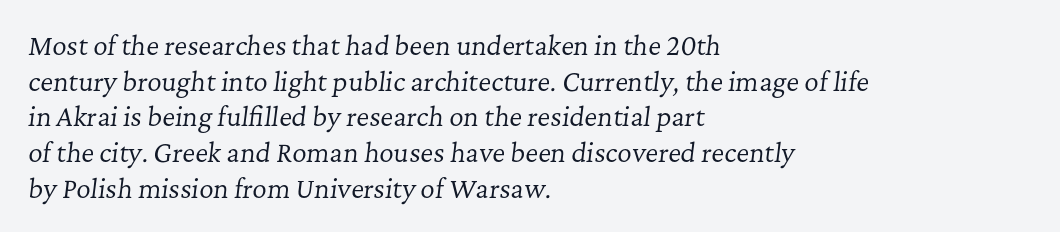
{"italic": "yes", "lean": "right", "slant_degrees": 7, "bold": "no", "underline": "no", "align": "left", "line_spacing": "normal", "line_spacing_ratio": 1.43, "letter_spacing": "normal", "letter_spacing_em": 0.0, "glyph_px": 25}
